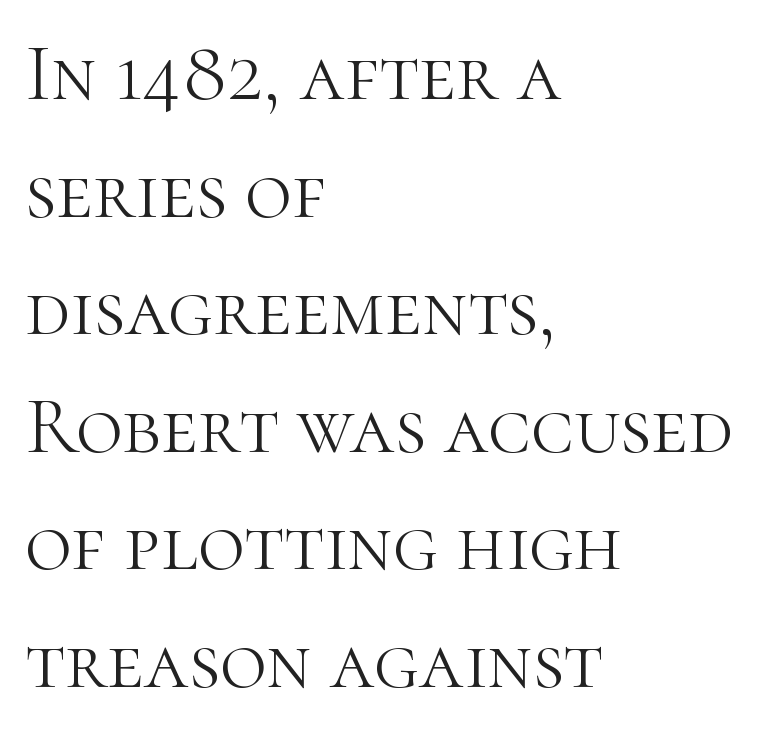
A bare baseline throughout the passage. Every stem runs plumb, perpendicular to the baseline. Does the copy run flush right? No — it runs flush left. Typographically, this falls in the serif category.
